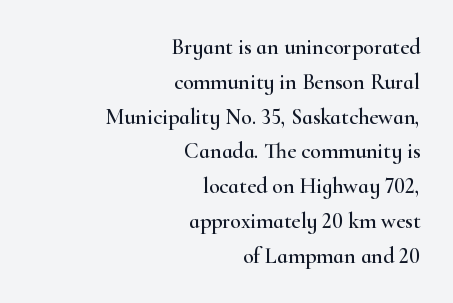
Compared with typical body copy, the letter spacing here is the same. The paragraph has a hard right edge and a soft left edge. This block has exactly the height ordinary leading produces. Words float on clear page, feet unadorned.
